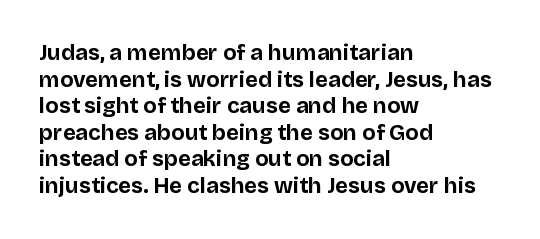
The image shows 22 px bold type, upright; set left-aligned, line spacing 1.21x, normal letter spacing, not underlined.
